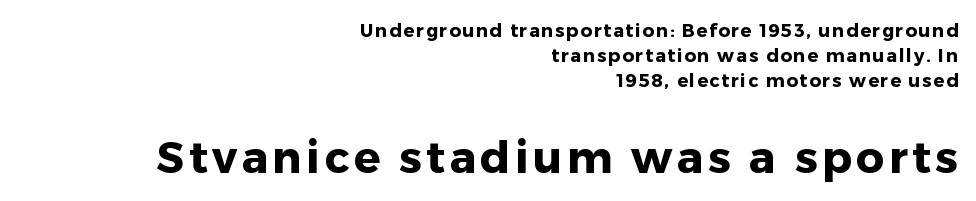
{"serif": "no", "italic": "no", "bold": "yes", "weight": "heavy", "width": "normal", "stroke_contrast": "low", "x_height": "medium", "monospaced": "no", "underline": "no", "align": "right", "line_spacing": "normal", "line_spacing_ratio": 1.39, "larger_block": "second", "size_ratio": 2.44, "glyph_px": 44}
